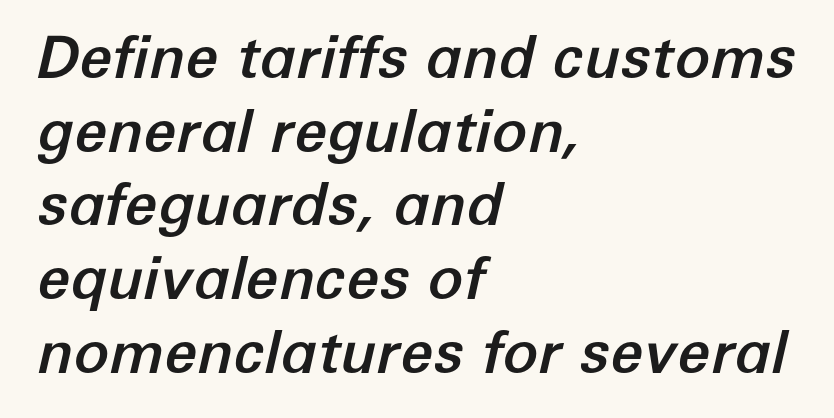
Italic: yes, the glyphs are oblique. This sample has the flowing, uneven cadence of proportional lettering. The lines are quadded left. Vertical spacing — default. Here the glyphs are tracked normally, forming tight word shapes.
